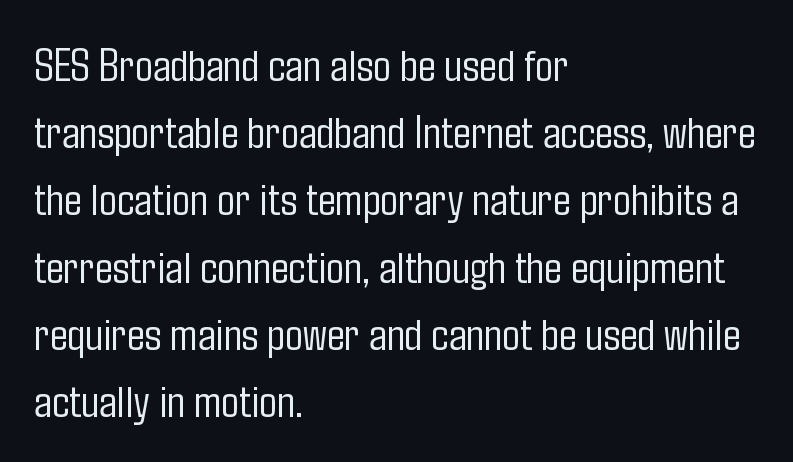
The image shows 47 px light, condensed sans-serif type, upright; set left-aligned, normal line spacing (1.43x), normal letter spacing, not underlined; low stroke contrast and a medium x-height.
